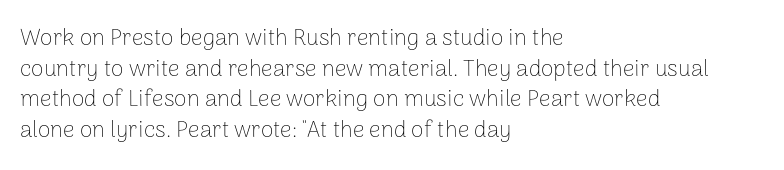
The image shows 23 px text type, upright; set left-aligned, normal line spacing (1.33x), normal letter spacing, not underlined.
